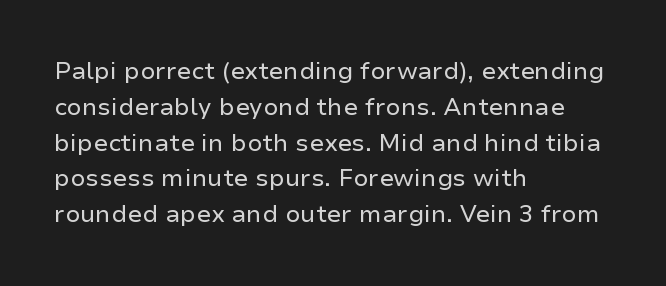
The setting favours the left margin, as ordinary paragraphs usually do. Upright lettering throughout. Letter spacing: default. No chunkiness to these letters — they're not bold.
